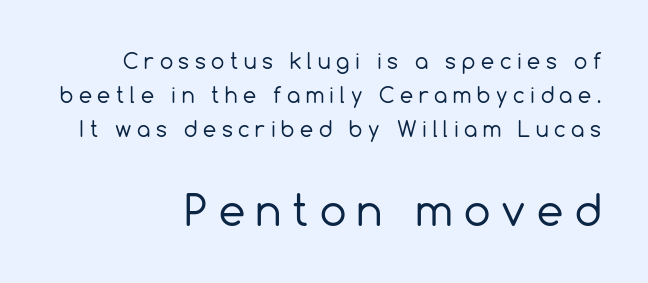
Q: Is the text bold? A: No.
Q: Is the text italic (slanted)? A: No, it is upright.
Q: Is the typeface a serif or a sans-serif typeface? A: Sans-serif.
Q: Is the text underlined? A: No.
Q: How is the paragraph aligned? A: Right-aligned.
Q: Is the spacing between letters normal or unusually wide? A: Unusually wide.
Q: Is the spacing between lines tight, normal or loose? A: Normal.
Q: Which block of text is set in a larger size, the first (top) or the second (bottom)? A: The second (bottom) one.
Q: Width (condensed, normal, or wide)? A: Normal.
Q: x-height? A: Medium.
Q: Monospaced? A: No.
